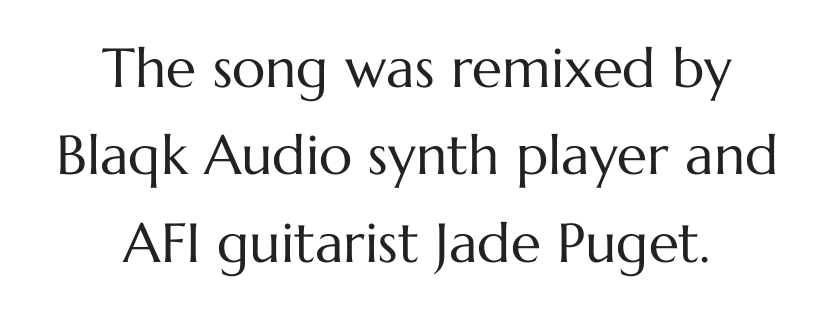
The image shows 55 px regular-weight type, upright; set centered, normal line spacing (1.59x), normal letter spacing, not underlined; medium stroke contrast and a medium x-height.
